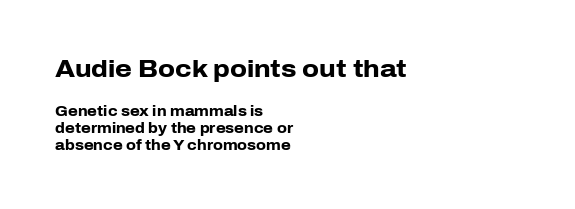
{"italic": "no", "bold": "yes", "underline": "no", "align": "left", "line_spacing_ratio": 1.21, "letter_spacing": "normal", "letter_spacing_em": 0.0, "larger_block": "first", "size_ratio": 1.71, "glyph_px": 24}
